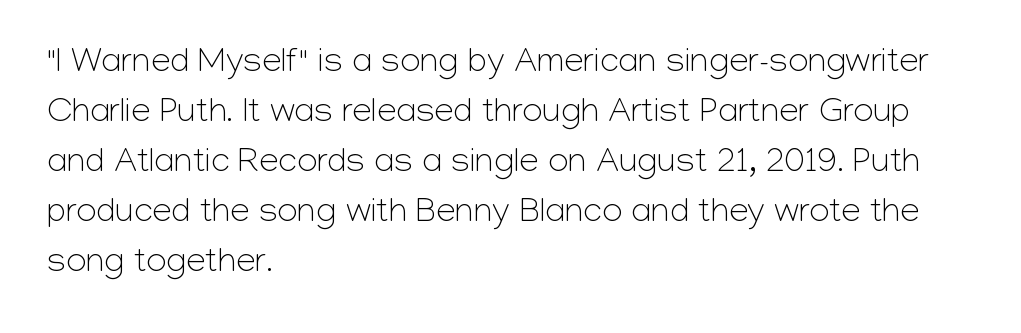
The image shows 35 px light sans-serif type, upright; set left-aligned, normal line spacing (1.43x), normal letter spacing, not underlined; low stroke contrast and a medium x-height.
